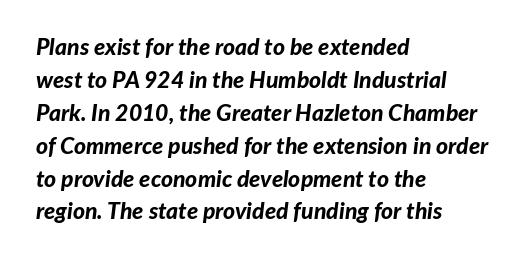
Q: Is the text bold? A: Yes.
Q: Is the text italic (slanted)? A: Yes, it leans right by about 7 degrees.
Q: Is the text underlined? A: No.
Q: How is the paragraph aligned? A: Left-aligned.
Q: Is the spacing between letters normal or unusually wide? A: Normal.
Q: Is the spacing between lines tight, normal or loose? A: Normal.
